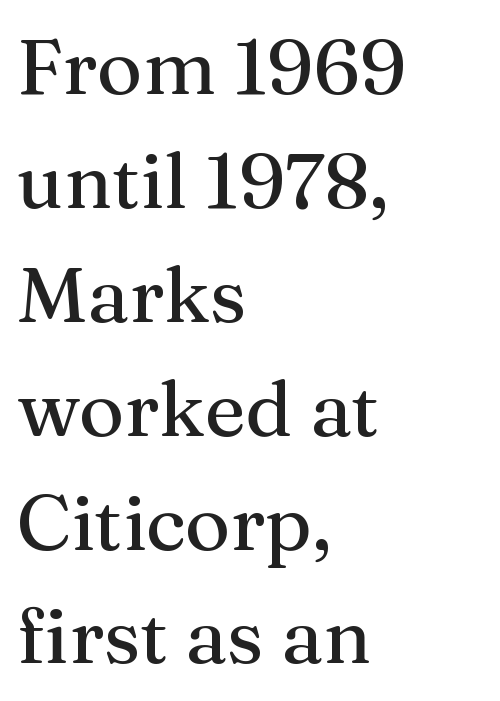
Q: Is the text italic (slanted)? A: No, it is upright.
Q: Is the typeface a serif or a sans-serif typeface? A: Serif.
Q: Is the text underlined? A: No.
Q: How is the paragraph aligned? A: Left-aligned.
Q: Is the spacing between letters normal or unusually wide? A: Normal.
Q: Is the spacing between lines tight, normal or loose? A: Normal.
Q: Width (condensed, normal, or wide)? A: Normal.
Q: Stroke contrast? A: Medium.
Q: x-height? A: Medium.
Q: Monospaced? A: No.
